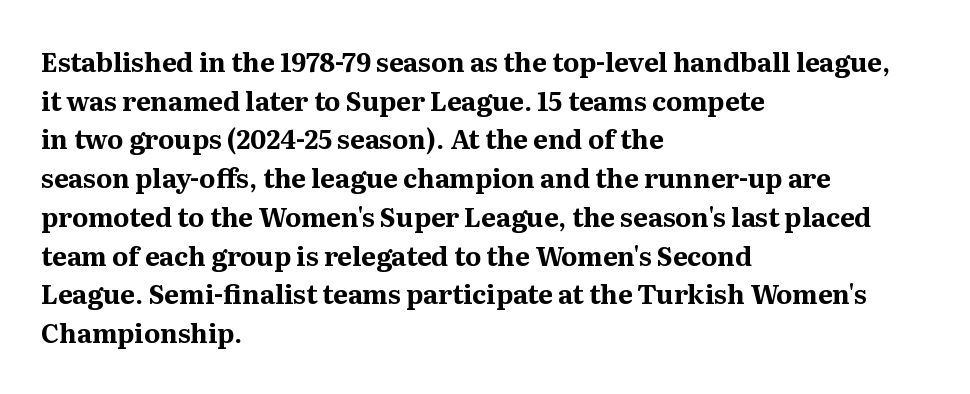
Leading: standard. Glyph-to-glyph distance matches everyday printed text. The face used here has the dense, thick strokes of a bold. These lines stack with their left ends in a neat column.
